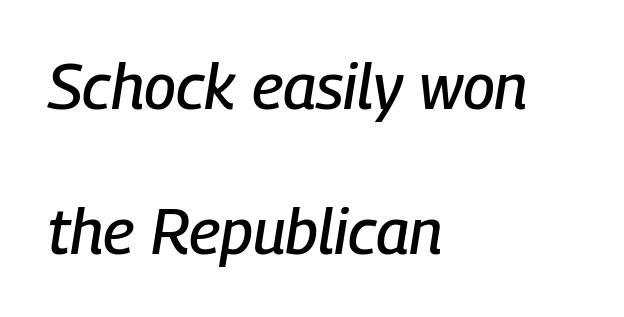
The image shows 63 px condensed type, italic (leaning right); set left-aligned, loose line spacing (2.3x), normal letter spacing, not underlined; low stroke contrast and a medium x-height.
